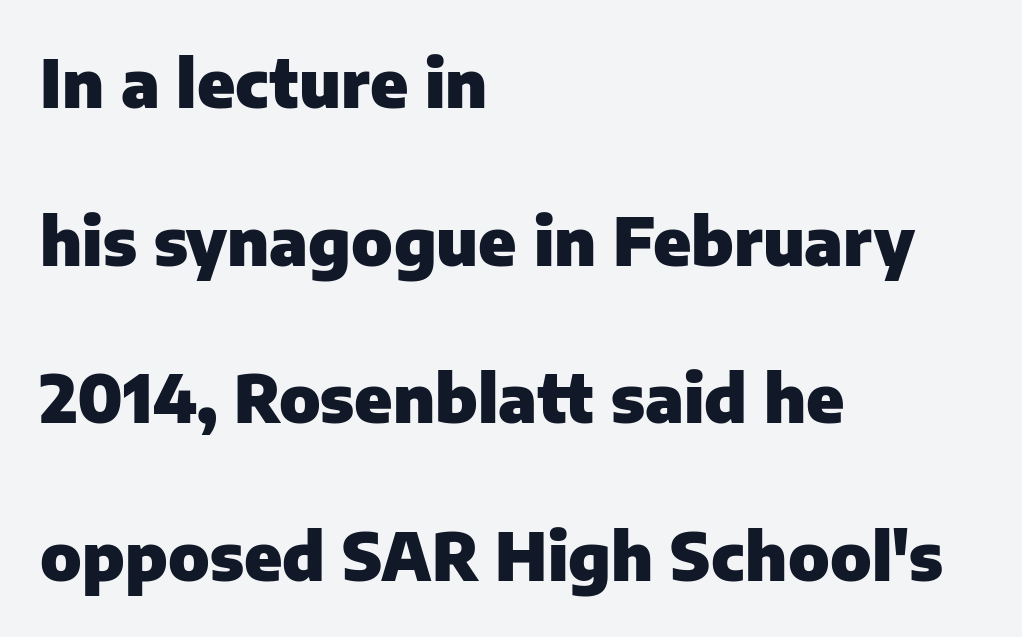
Q: Is the text bold? A: Yes.
Q: Is the text italic (slanted)? A: No, it is upright.
Q: Is the typeface a serif or a sans-serif typeface? A: Sans-serif.
Q: Is the text underlined? A: No.
Q: How is the paragraph aligned? A: Left-aligned.
Q: Is the spacing between letters normal or unusually wide? A: Normal.
Q: Is the spacing between lines tight, normal or loose? A: Loose.
Q: Width (condensed, normal, or wide)? A: Normal.
Q: Stroke contrast? A: Low.
Q: x-height? A: Medium.
Q: Monospaced? A: No.
